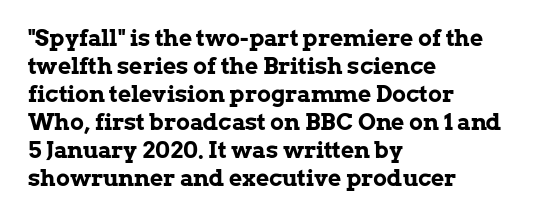
{"italic": "no", "bold": "yes", "underline": "no", "align": "left", "line_spacing_ratio": 1.22, "letter_spacing": "normal", "letter_spacing_em": 0.0, "glyph_px": 23}
